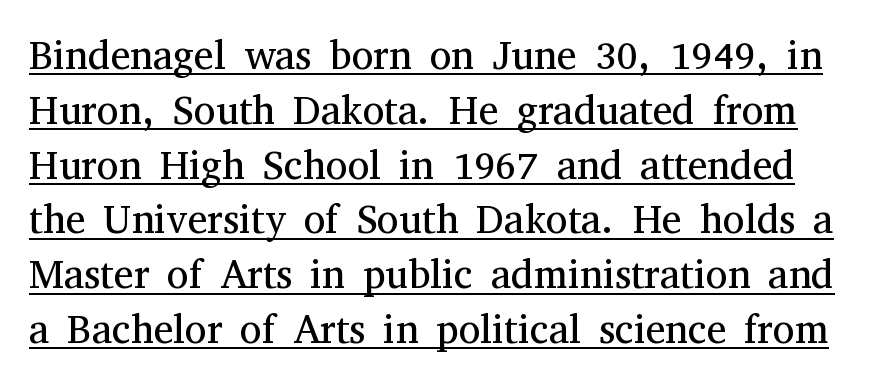
Q: Is the text bold? A: No.
Q: Is the text italic (slanted)? A: No, it is upright.
Q: Is the typeface a serif or a sans-serif typeface? A: Serif.
Q: Is the text underlined? A: Yes.
Q: Is the spacing between letters normal or unusually wide? A: Normal.
Q: Is the spacing between lines tight, normal or loose? A: Normal.
Q: Width (condensed, normal, or wide)? A: Normal.
Q: Stroke contrast? A: Medium.
Q: x-height? A: Medium.
Q: Monospaced? A: No.
